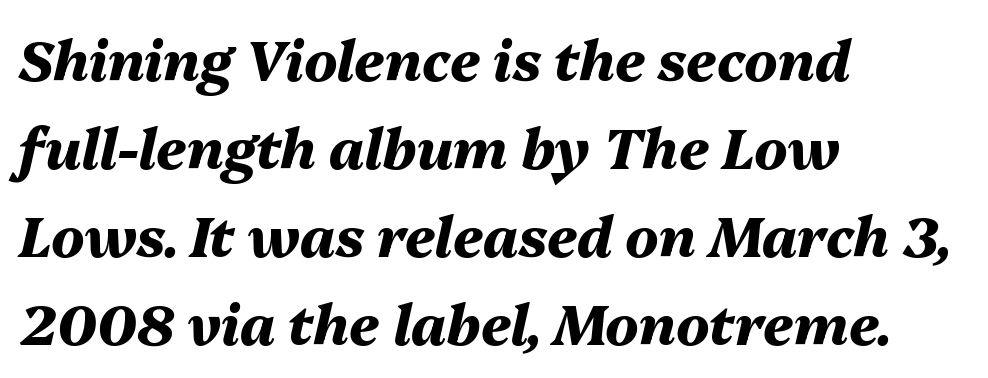
An italicized treatment has been applied to the whole sample. The face used here is proportionally spaced, like ordinary book or web type. Successive baselines arrive at the customary interval. Short note: letters normally spaced. Line starts are locked; line ends wander. Look at the stroke-to-counter ratio: heavy, a bold.
